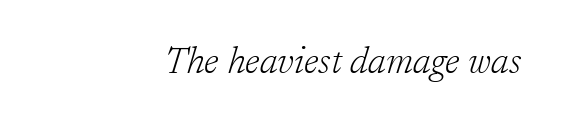
Q: Is the text bold? A: No.
Q: Is the text italic (slanted)? A: Yes, it leans right by about 17 degrees.
Q: Is the typeface a serif or a sans-serif typeface? A: Serif.
Q: Is the text underlined? A: No.
Q: Is the spacing between letters normal or unusually wide? A: Normal.
Q: Width (condensed, normal, or wide)? A: Normal.
Q: Stroke contrast? A: Low.
Q: x-height? A: Medium.
Q: Monospaced? A: No.
